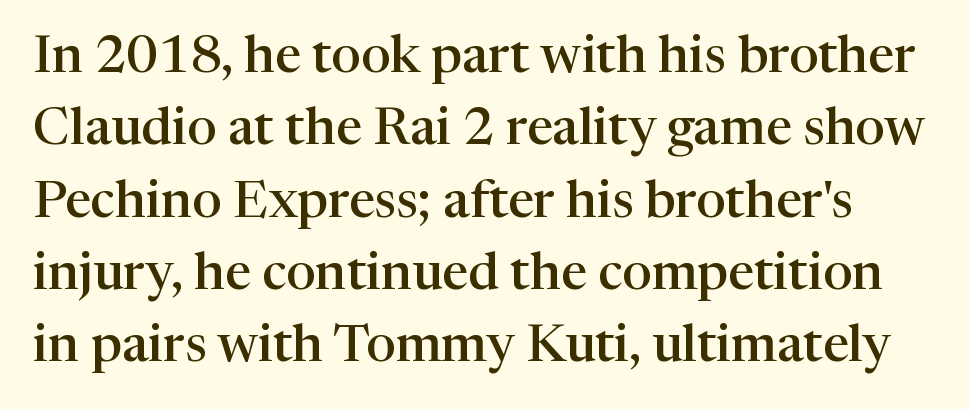
Q: Is the text bold? A: Semi-bold.
Q: Is the text italic (slanted)? A: No, it is upright.
Q: Is the typeface a serif or a sans-serif typeface? A: Serif.
Q: Is the text underlined? A: No.
Q: Is the spacing between letters normal or unusually wide? A: Normal.
Q: Is the spacing between lines tight, normal or loose? A: Normal.
Q: Width (condensed, normal, or wide)? A: Normal.
Q: Stroke contrast? A: High.
Q: x-height? A: Medium.
Q: Monospaced? A: No.
